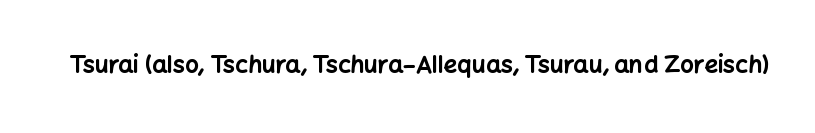
The image shows 24 px bold type, upright; set normal letter spacing, not underlined.
